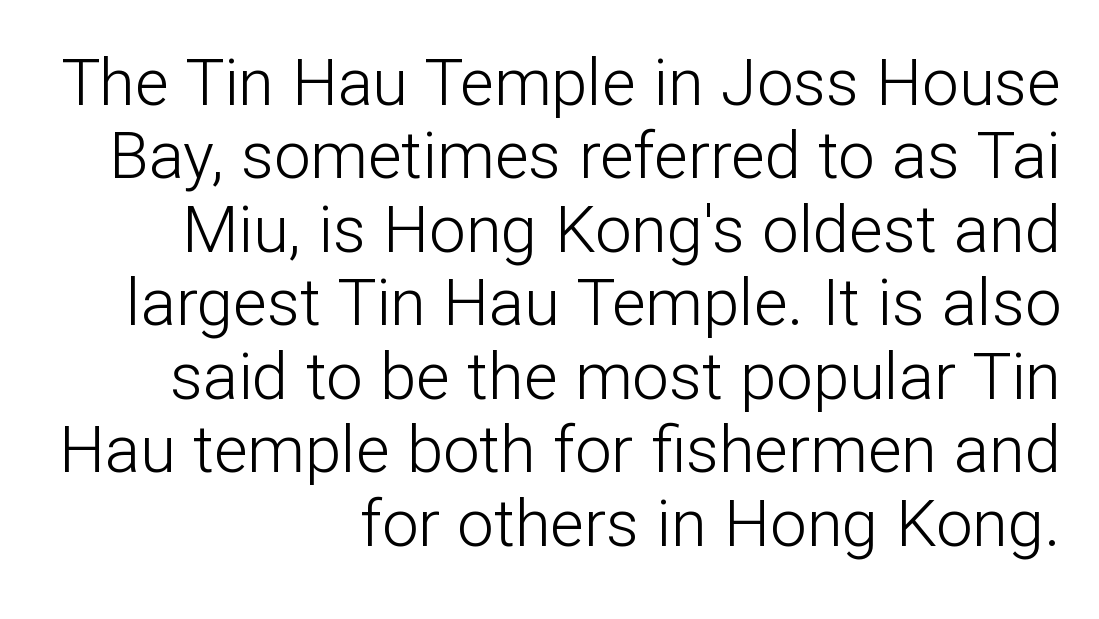
Q: Is the text bold? A: No.
Q: Is the text italic (slanted)? A: No, it is upright.
Q: Is the typeface a serif or a sans-serif typeface? A: Sans-serif.
Q: Is the text underlined? A: No.
Q: How is the paragraph aligned? A: Right-aligned.
Q: Is the spacing between letters normal or unusually wide? A: Normal.
Q: Is the spacing between lines tight, normal or loose? A: Tight.
Q: Width (condensed, normal, or wide)? A: Normal.
Q: Stroke contrast? A: Low.
Q: x-height? A: Medium.
Q: Monospaced? A: No.
